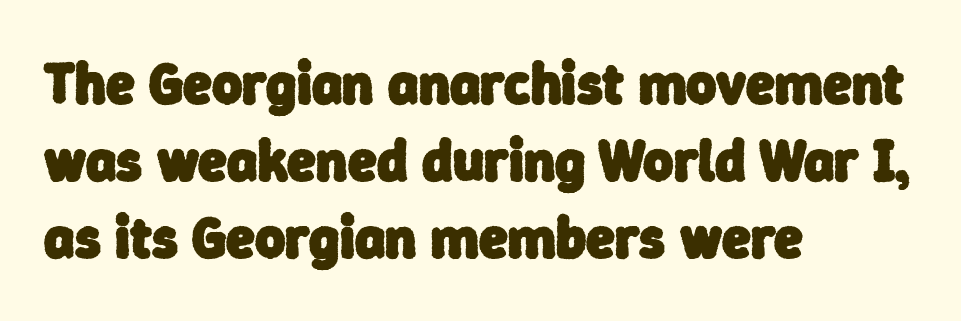
Q: Is the text bold? A: Yes.
Q: Is the typeface a serif or a sans-serif typeface? A: Sans-serif.
Q: Is the text underlined? A: No.
Q: How is the paragraph aligned? A: Left-aligned.
Q: Is the spacing between letters normal or unusually wide? A: Normal.
Q: Is the spacing between lines tight, normal or loose? A: Normal.
Q: Width (condensed, normal, or wide)? A: Normal.
Q: Stroke contrast? A: Low.
Q: x-height? A: Medium.
Q: Monospaced? A: No.
